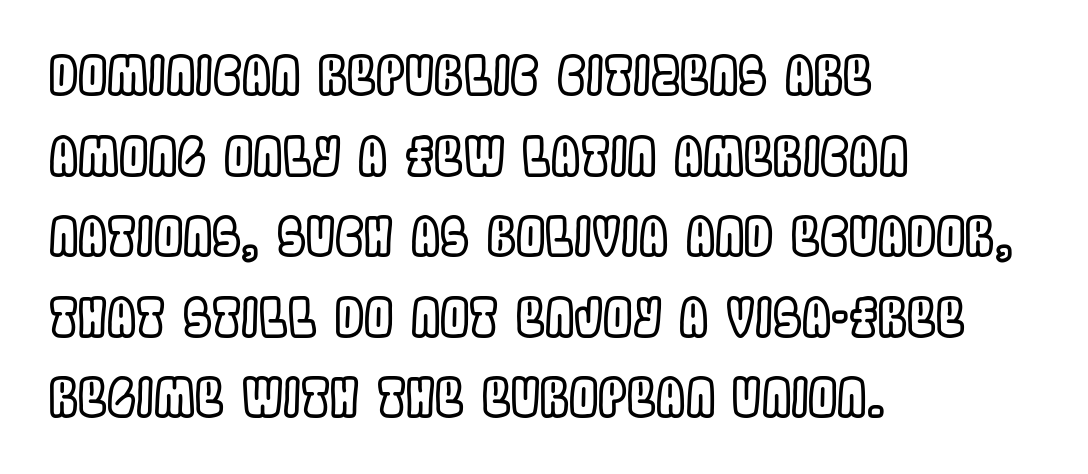
Q: Is the text italic (slanted)? A: No, it is upright.
Q: Is the text underlined? A: No.
Q: How is the paragraph aligned? A: Left-aligned.
Q: Is the spacing between letters normal or unusually wide? A: Normal.
Q: Is the spacing between lines tight, normal or loose? A: Normal.
Q: Width (condensed, normal, or wide)? A: Condensed.
Q: x-height? A: Large.
Q: Monospaced? A: No.
